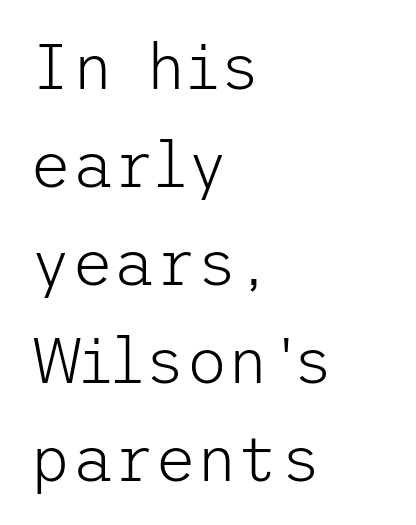
{"serif": "no", "italic": "no", "bold": "no", "weight": "light", "width": "normal", "stroke_contrast": "low", "x_height": "medium", "underline": "no", "align": "left", "line_spacing": "normal", "line_spacing_ratio": 1.53, "letter_spacing": "normal", "letter_spacing_em": 0.0, "glyph_px": 64}
